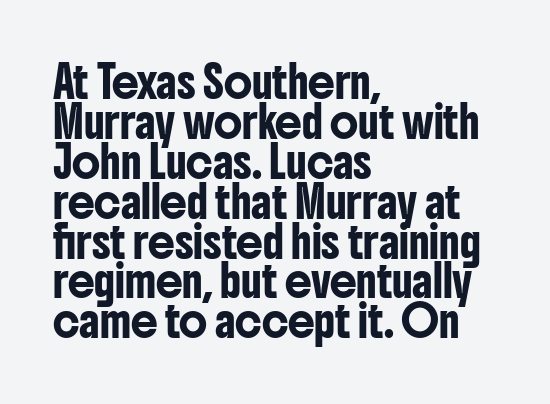
Q: Is the text italic (slanted)? A: No, it is upright.
Q: Is the typeface a serif or a sans-serif typeface? A: Sans-serif.
Q: Is the text underlined? A: No.
Q: How is the paragraph aligned? A: Left-aligned.
Q: Is the spacing between letters normal or unusually wide? A: Normal.
Q: Is the spacing between lines tight, normal or loose? A: Normal.
Q: Width (condensed, normal, or wide)? A: Condensed.
Q: Stroke contrast? A: Low.
Q: x-height? A: Medium.
Q: Monospaced? A: No.
